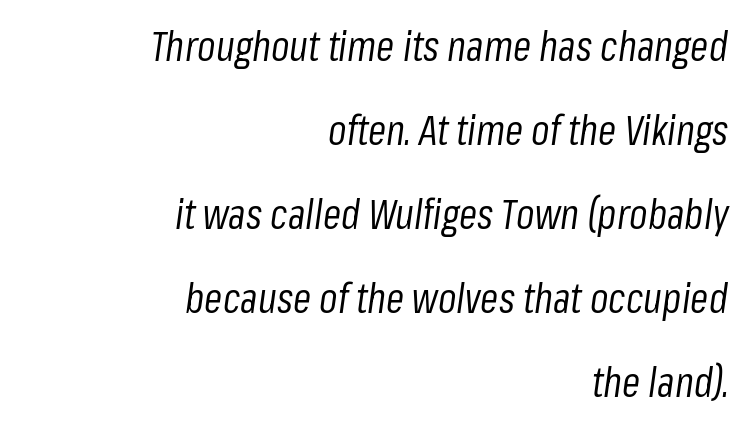
{"italic": "yes", "lean": "right", "slant_degrees": 8, "bold": "no", "weight": "regular", "width": "condensed", "stroke_contrast": "low", "x_height": "medium", "monospaced": "no", "underline": "no", "align": "right", "line_spacing": "loose", "line_spacing_ratio": 2.05, "letter_spacing": "normal", "letter_spacing_em": 0.0, "glyph_px": 41}
